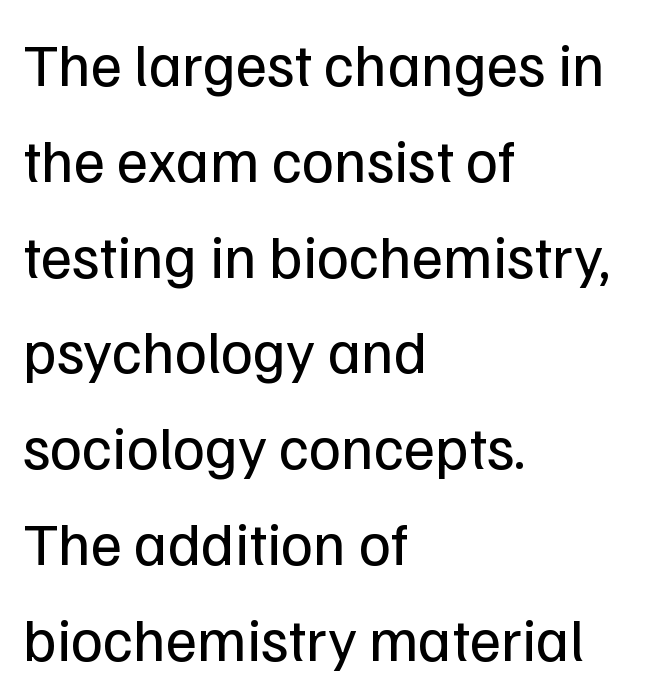
Q: Is the text bold? A: No.
Q: Is the text italic (slanted)? A: No, it is upright.
Q: Is the typeface a serif or a sans-serif typeface? A: Sans-serif.
Q: Is the text underlined? A: No.
Q: How is the paragraph aligned? A: Left-aligned.
Q: Is the spacing between letters normal or unusually wide? A: Normal.
Q: Is the spacing between lines tight, normal or loose? A: Normal.
Q: Width (condensed, normal, or wide)? A: Normal.
Q: Stroke contrast? A: Low.
Q: x-height? A: Medium.
Q: Monospaced? A: No.
